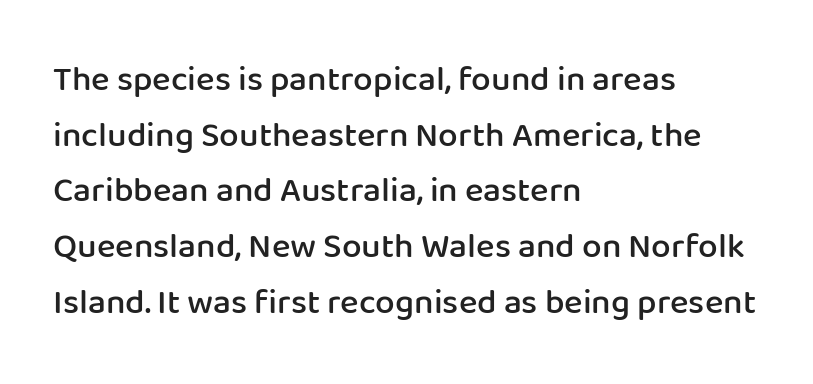
{"serif": "no", "italic": "no", "bold": "semi", "weight": "semibold", "width": "normal", "stroke_contrast": "low", "x_height": "medium", "monospaced": "no", "underline": "no", "align": "left", "line_spacing": "normal", "line_spacing_ratio": 1.59, "letter_spacing": "normal", "letter_spacing_em": 0.0, "glyph_px": 35}
